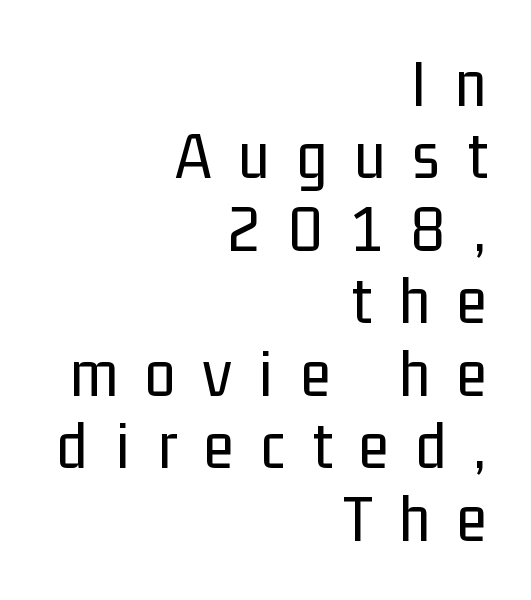
The lettering holds an erect, upright posture throughout. Compared with a typical body face, this is equally light or lighter still. Plain, unruled lines of type. Spacing verdict: proportional, widths tailored to each character. Are there feet on the stems? There aren't — it's a sans.
